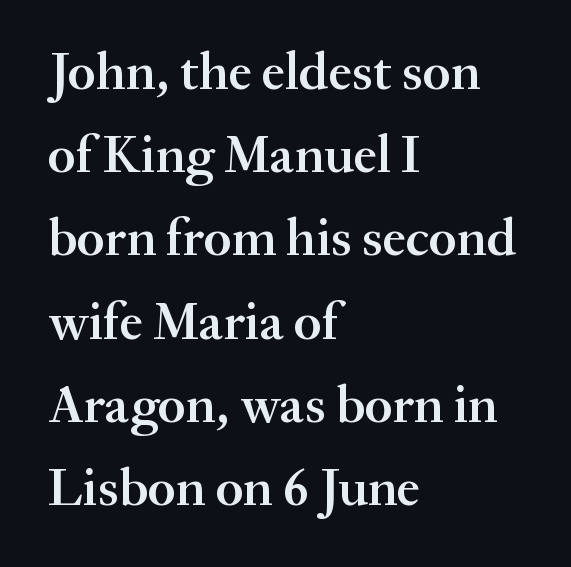
You could not count columns in this text — the font is proportionally spaced. Default kerning and tracking; the words read as compact shapes. Teacher's note: observe the even left margin — that is flush-left alignment. Does the type have serifs? Yes, each stem ends in a small foot.
